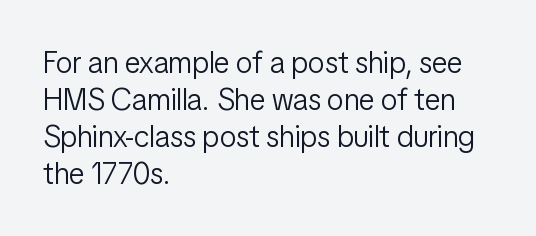
{"serif": "no", "italic": "no", "bold": "no", "weight": "light", "width": "condensed", "stroke_contrast": "low", "x_height": "medium", "monospaced": "no", "underline": "no", "align": "left", "line_spacing_ratio": 1.23, "letter_spacing": "normal", "letter_spacing_em": 0.0, "glyph_px": 30}
